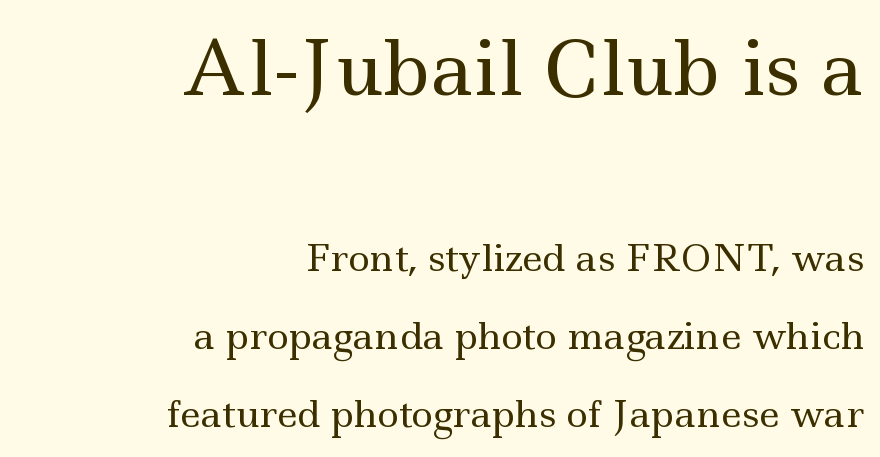
It's the straight-up-and-down kind of type. Stroke terminals: seriffed. Which of the two is more prominent by size? The first, at the top. Stems and bowls with no extra thickness — not bold.
